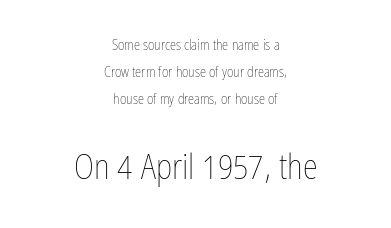
{"italic": "no", "bold": "no", "weight": "thin", "width": "condensed", "stroke_contrast": "low", "x_height": "medium", "monospaced": "no", "underline": "no", "align": "center", "line_spacing": "loose", "line_spacing_ratio": 1.94, "letter_spacing": "normal", "letter_spacing_em": 0.0, "larger_block": "second", "size_ratio": 2.43, "glyph_px": 34}
